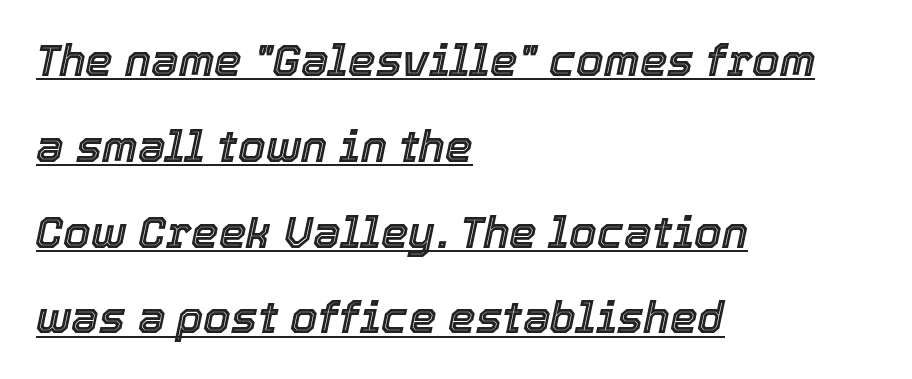
The image shows 44 px text type, italic (leaning right); set left-aligned, loose line spacing (1.95x), normal letter spacing, underlined; a medium x-height.
